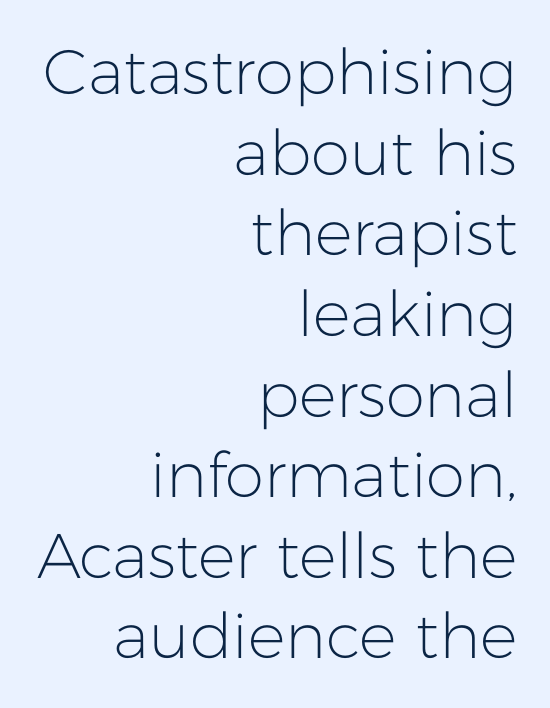
{"serif": "no", "italic": "no", "bold": "no", "weight": "light", "width": "normal", "stroke_contrast": "low", "x_height": "medium", "monospaced": "no", "underline": "no", "align": "right", "line_spacing": "normal", "line_spacing_ratio": 1.28, "letter_spacing": "normal", "letter_spacing_em": 0.0, "glyph_px": 63}
